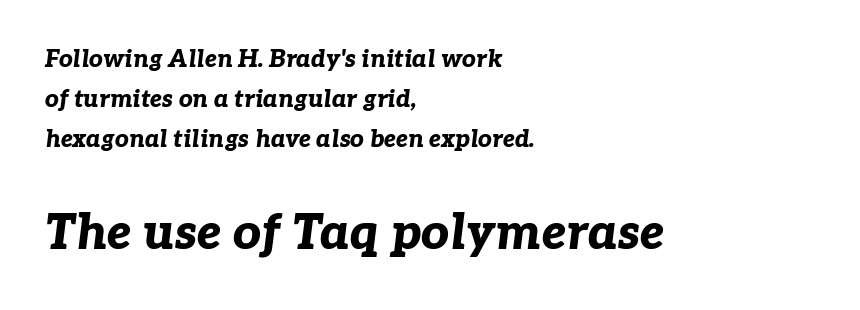
{"italic": "yes", "lean": "right", "slant_degrees": 7, "bold": "yes", "weight": "bold", "width": "normal", "stroke_contrast": "low", "x_height": "medium", "monospaced": "no", "underline": "no", "align": "left", "line_spacing": "normal", "line_spacing_ratio": 1.67, "letter_spacing": "normal", "letter_spacing_em": 0.0, "larger_block": "second", "size_ratio": 2.04, "glyph_px": 49}
